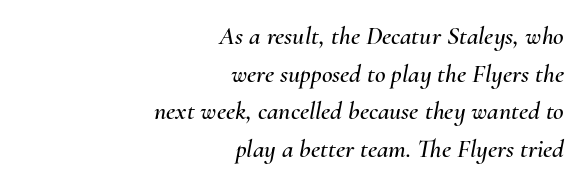
The compositor pushed each line to the right boundary. The type is set solid horizontally, with unmodified tracking. The foot of each line stays bare and open. The line-height multiplier appears to be the usual default. This sample uses an oblique cut, with every glyph tilted off the vertical.
